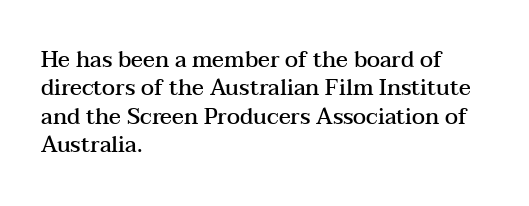
{"italic": "no", "bold": "semi", "underline": "no", "align": "left", "line_spacing": "normal", "line_spacing_ratio": 1.29, "letter_spacing": "normal", "letter_spacing_em": 0.0, "glyph_px": 22}
